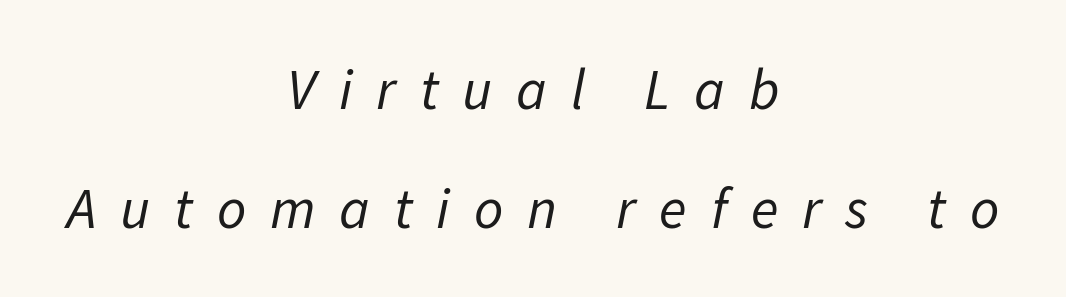
{"italic": "yes", "lean": "right", "slant_degrees": 11, "bold": "no", "weight": "regular", "width": "normal", "stroke_contrast": "low", "x_height": "medium", "monospaced": "no", "underline": "no", "align": "center", "line_spacing": "loose", "line_spacing_ratio": 2.09, "letter_spacing": "wide", "letter_spacing_em": 0.42, "glyph_px": 57}
